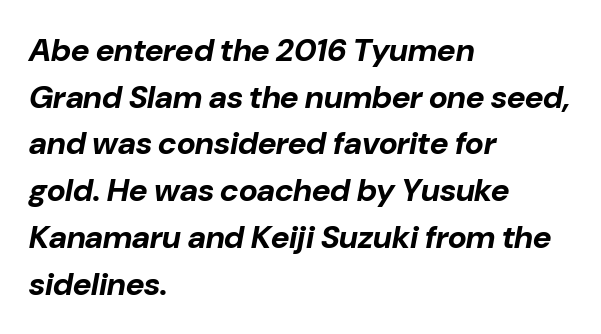
Q: Is the text bold? A: Yes.
Q: Is the text italic (slanted)? A: Yes, it leans right by about 10 degrees.
Q: Is the text underlined? A: No.
Q: How is the paragraph aligned? A: Left-aligned.
Q: Is the spacing between letters normal or unusually wide? A: Normal.
Q: Is the spacing between lines tight, normal or loose? A: Normal.
Q: Width (condensed, normal, or wide)? A: Normal.
Q: Stroke contrast? A: Low.
Q: x-height? A: Medium.
Q: Monospaced? A: No.
